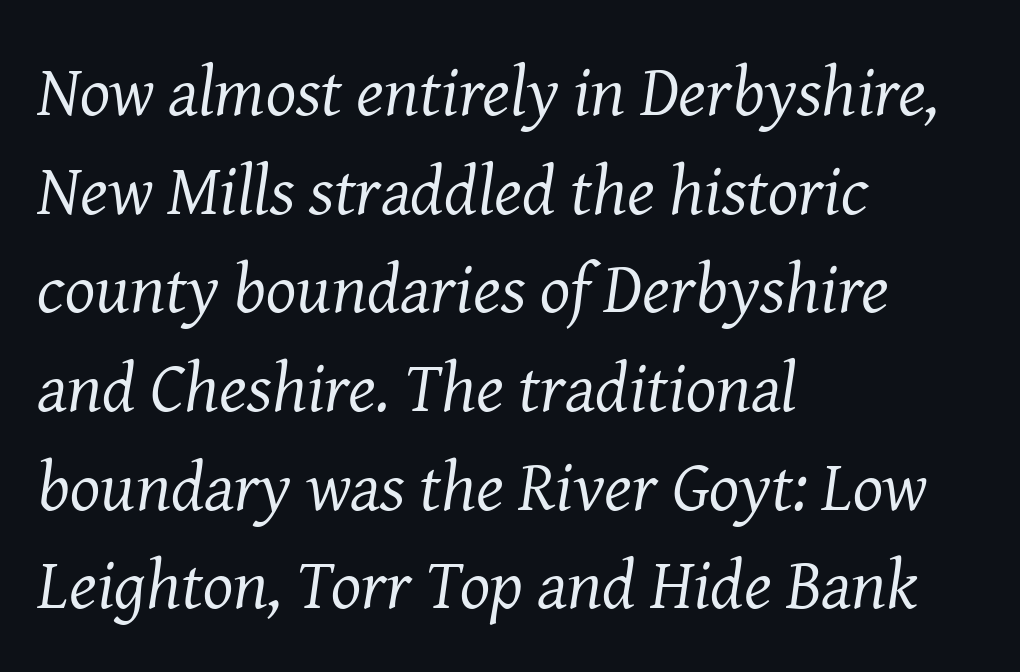
Caption: standard tracking, unaltered. The characters display serif detailing at their extremities. Descenders hang freely into open space. Quick note: interline space is typical. Rendered with sloped, italic letterforms.
